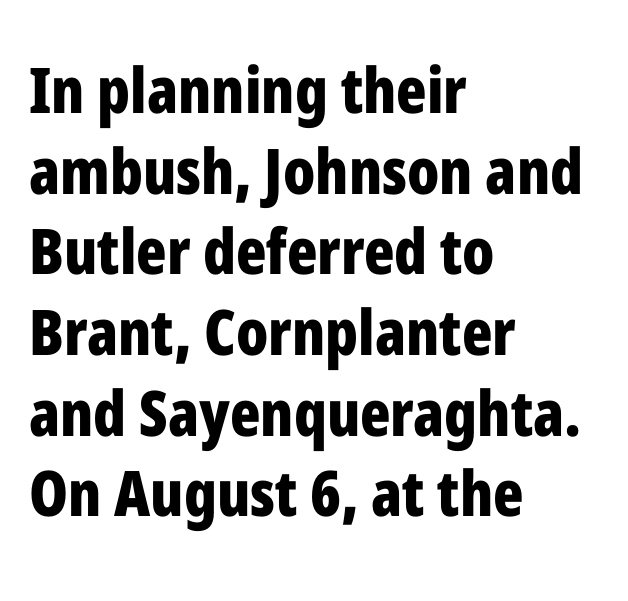
Q: Is the text bold? A: Yes.
Q: Is the text italic (slanted)? A: No, it is upright.
Q: Is the typeface a serif or a sans-serif typeface? A: Sans-serif.
Q: Is the text underlined? A: No.
Q: How is the paragraph aligned? A: Left-aligned.
Q: Is the spacing between letters normal or unusually wide? A: Normal.
Q: Is the spacing between lines tight, normal or loose? A: Normal.
Q: Width (condensed, normal, or wide)? A: Condensed.
Q: Stroke contrast? A: Low.
Q: x-height? A: Medium.
Q: Monospaced? A: No.
